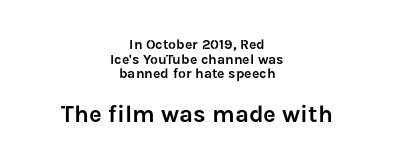
Line starts and ends both wander, symmetrically. This is roman type, the default non-slanted kind. Only glyphs here, with clear space below each row. Note: smaller setting up top, larger setting below.
